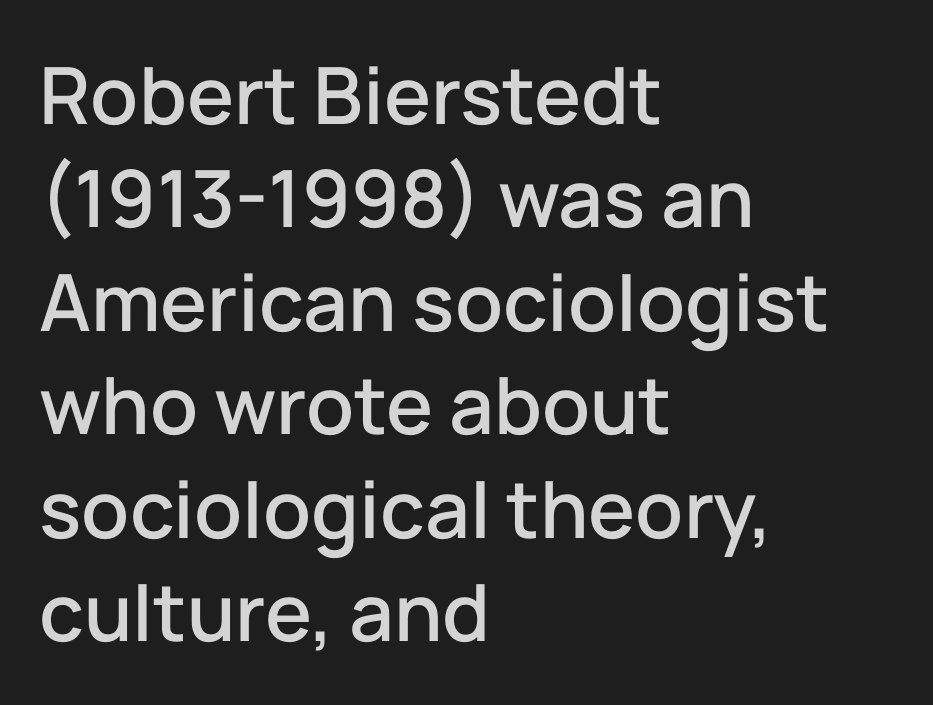
The lines are quadded left. Here the glyphs are tracked normally, forming tight word shapes. Does the type have serifs? No, each stem ends abruptly. Plain, unruled lines of type. Character widths vary here, with narrow letters taking less room than wide ones.
